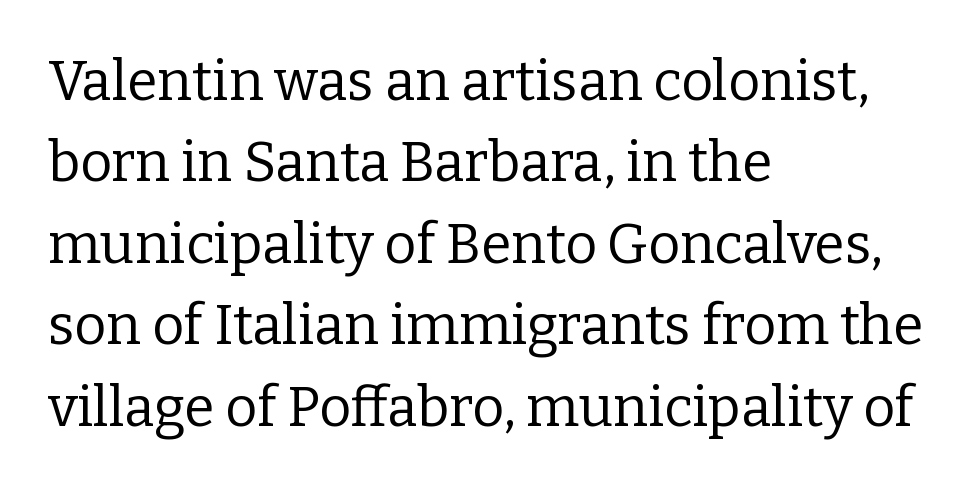
Letters have the restrained weight of plain body copy at most. A typesetter would call this proportional, since set widths differ per character. A typesetter would call this leading conventional body-copy spacing. Notice how the stems are strictly vertical — no italics here.
